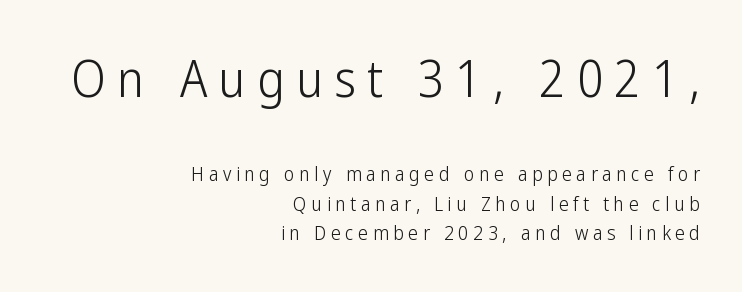
The image shows 51 px light, condensed sans-serif type, upright; set right-aligned, normal line spacing (1.49x), unusually wide letter spacing (+0.22 em), not underlined; the first (top) block is 2.55x larger; low stroke contrast and a medium x-height.
